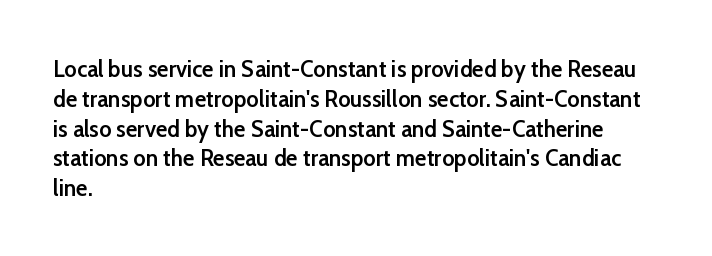
Q: Is the text bold? A: Semi-bold.
Q: Is the text italic (slanted)? A: No, it is upright.
Q: Is the text underlined? A: No.
Q: How is the paragraph aligned? A: Left-aligned.
Q: Is the spacing between letters normal or unusually wide? A: Normal.
